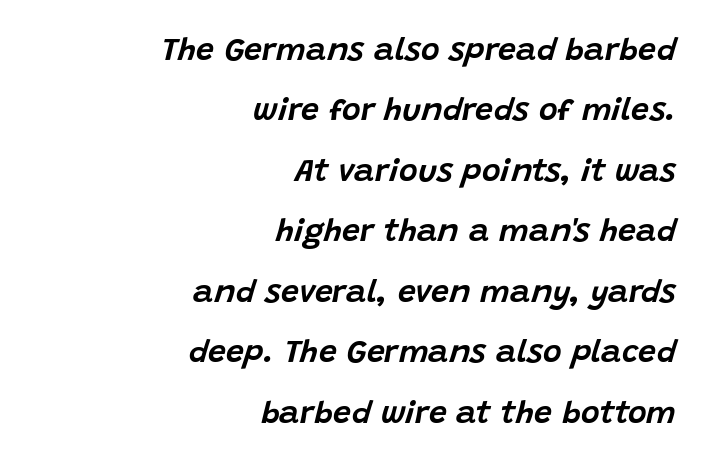
The image shows 32 px text type, italic (leaning right); set right-aligned, line spacing 1.89x, normal letter spacing, not underlined; low stroke contrast and a large x-height.
